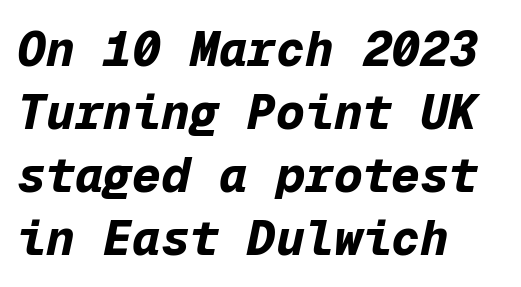
{"italic": "yes", "lean": "right", "slant_degrees": 12, "bold": "yes", "weight": "bold", "width": "normal", "stroke_contrast": "low", "x_height": "medium", "monospaced": "yes", "underline": "no", "align": "left", "line_spacing": "normal", "line_spacing_ratio": 1.31, "letter_spacing": "normal", "letter_spacing_em": 0.0, "glyph_px": 48}
